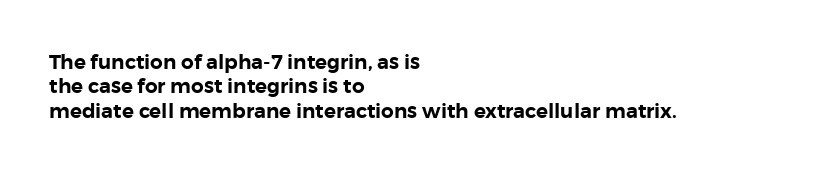
The image shows 20 px text type, upright; set left-aligned, line spacing 1.22x, normal letter spacing, not underlined.
